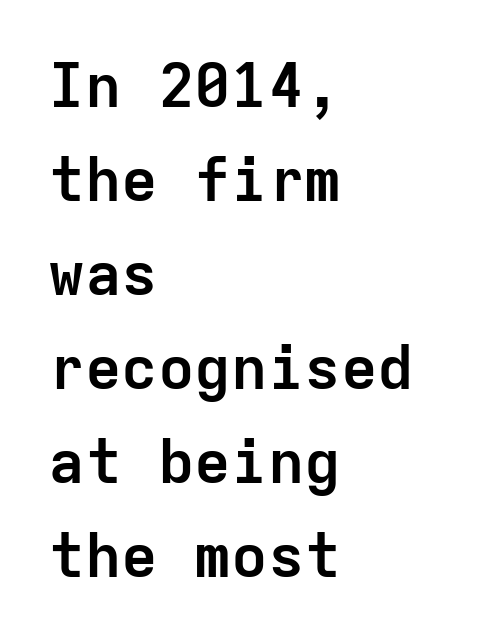
The image shows 61 px semibold sans-serif type, upright, monospaced; set left-aligned, normal line spacing (1.54x), normal letter spacing, not underlined; low stroke contrast and a medium x-height.
